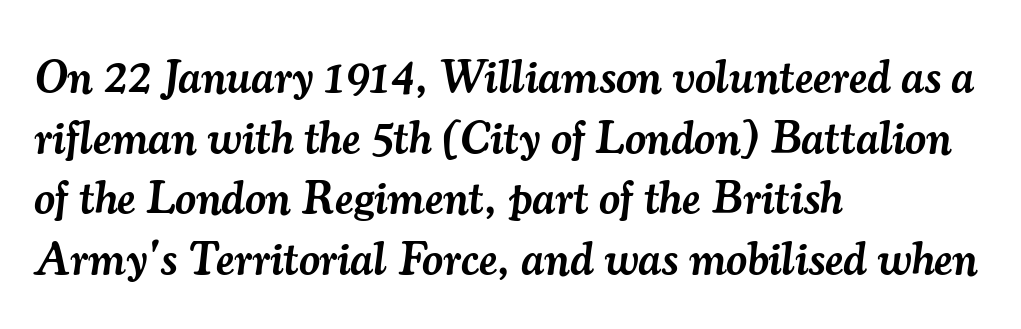
The image shows 46 px semibold serif type, italic (leaning right); set left-aligned, normal line spacing (1.32x), normal letter spacing, not underlined; medium stroke contrast and a small x-height.
